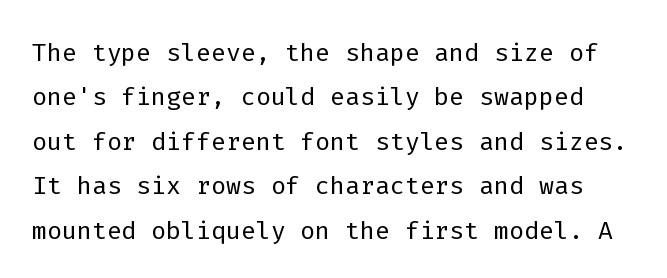
{"serif": "no", "italic": "no", "bold": "no", "weight": "light", "width": "normal", "stroke_contrast": "low", "x_height": "medium", "monospaced": "yes", "underline": "no", "line_spacing": "normal", "line_spacing_ratio": 1.27, "letter_spacing": "normal", "letter_spacing_em": 0.0, "glyph_px": 35}
